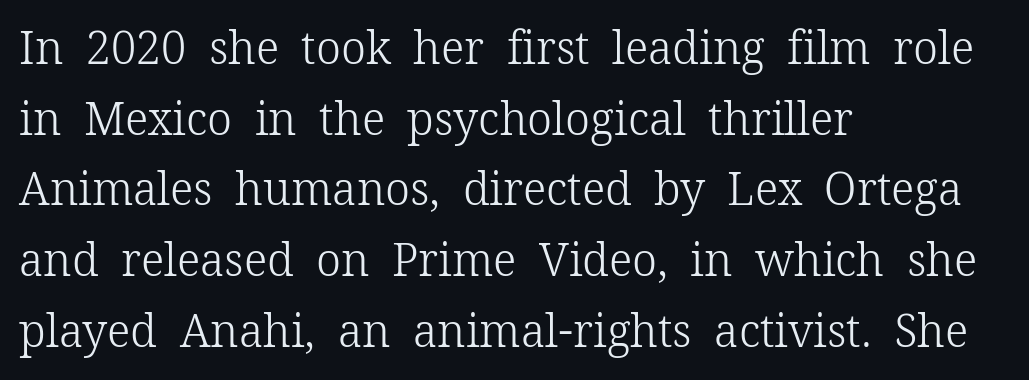
{"serif": "yes", "italic": "no", "bold": "no", "weight": "light", "width": "normal", "stroke_contrast": "low", "x_height": "medium", "monospaced": "no", "underline": "no", "align": "left", "line_spacing": "normal", "line_spacing_ratio": 1.57, "letter_spacing": "normal", "letter_spacing_em": 0.0, "glyph_px": 45}
